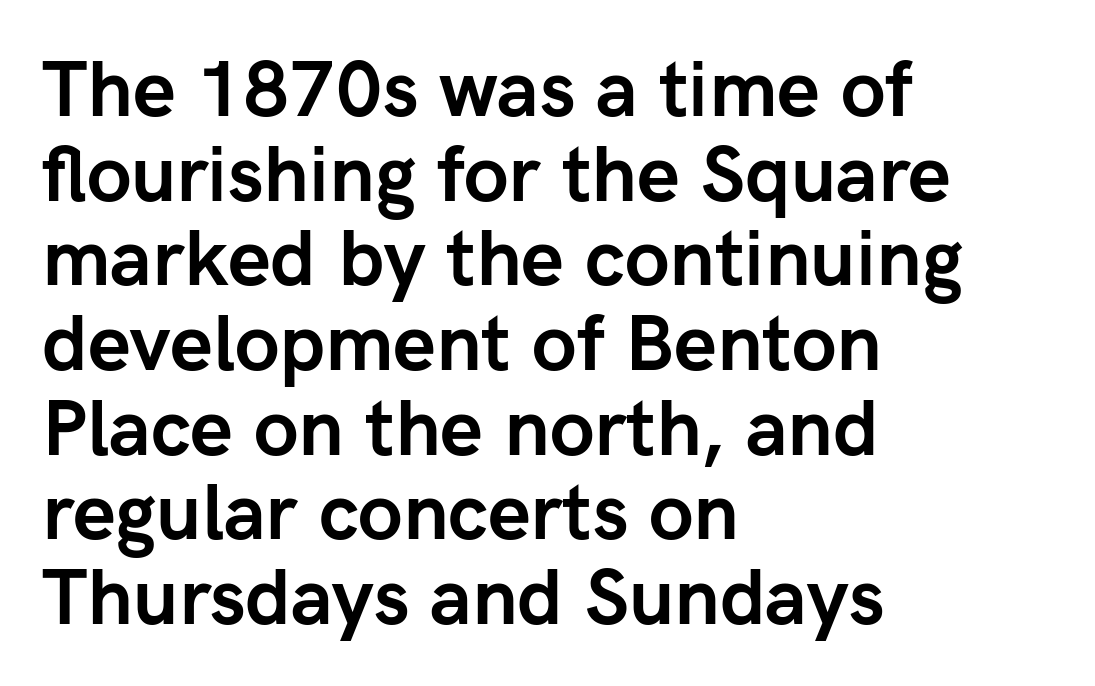
The tracking reads as untouched default to a designer's eye. You could barely slide anything between these rows. The font is running at its bold setting. You can tell from the bare stems that sans-serif type was used. Casual observation: everything's shoved over to the left.
